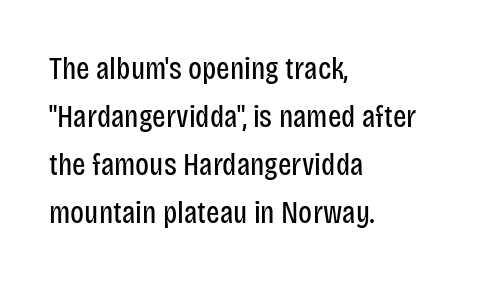
{"serif": "no", "italic": "no", "bold": "no", "weight": "regular", "width": "condensed", "stroke_contrast": "low", "x_height": "large", "monospaced": "no", "underline": "no", "align": "left", "line_spacing": "normal", "line_spacing_ratio": 1.5, "letter_spacing": "normal", "letter_spacing_em": 0.0, "glyph_px": 32}
